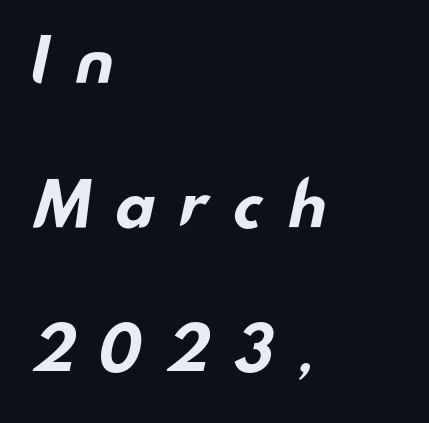
{"serif": "no", "bold": "yes", "weight": "bold", "width": "wide", "stroke_contrast": "low", "x_height": "small", "monospaced": "no", "underline": "no", "align": "left", "line_spacing": "loose", "line_spacing_ratio": 2.4, "letter_spacing": "wide", "letter_spacing_em": 0.32, "glyph_px": 60}
